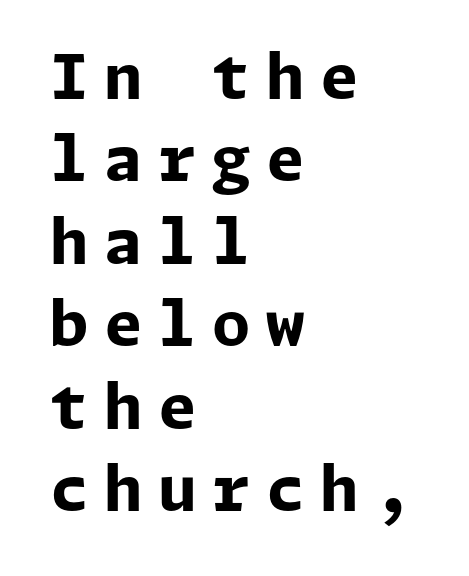
Q: Is the text bold? A: Yes.
Q: Is the text italic (slanted)? A: No, it is upright.
Q: Is the typeface a serif or a sans-serif typeface? A: Sans-serif.
Q: Is the text underlined? A: No.
Q: How is the paragraph aligned? A: Left-aligned.
Q: Is the spacing between letters normal or unusually wide? A: Unusually wide.
Q: Is the spacing between lines tight, normal or loose? A: Normal.
Q: Width (condensed, normal, or wide)? A: Normal.
Q: Stroke contrast? A: Low.
Q: x-height? A: Medium.
